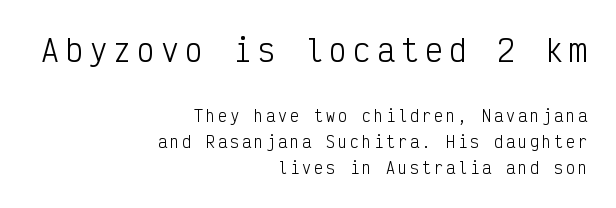
Honestly, the letter spacing is so wide it's the main thing you notice. Line endings align vertically; line beginnings do not. Just letters on the line, the space beneath them empty. Does the lettering tilt? It doesn't — this is upright.
